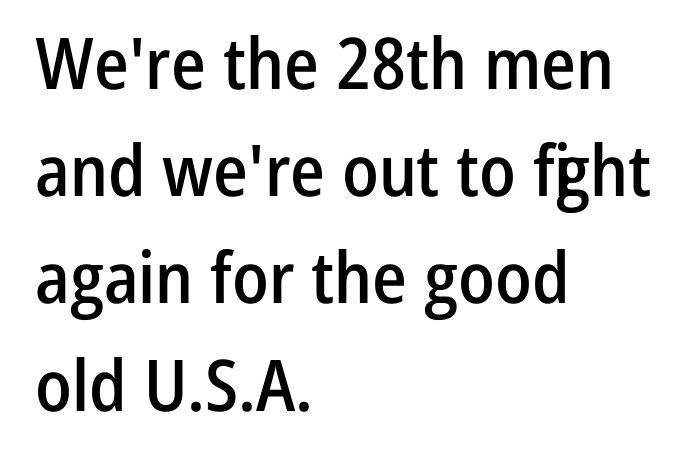
{"serif": "no", "italic": "no", "bold": "semi", "weight": "semibold", "width": "condensed", "stroke_contrast": "low", "x_height": "medium", "monospaced": "no", "underline": "no", "align": "left", "line_spacing": "normal", "line_spacing_ratio": 1.51, "letter_spacing": "normal", "letter_spacing_em": 0.0, "glyph_px": 71}
